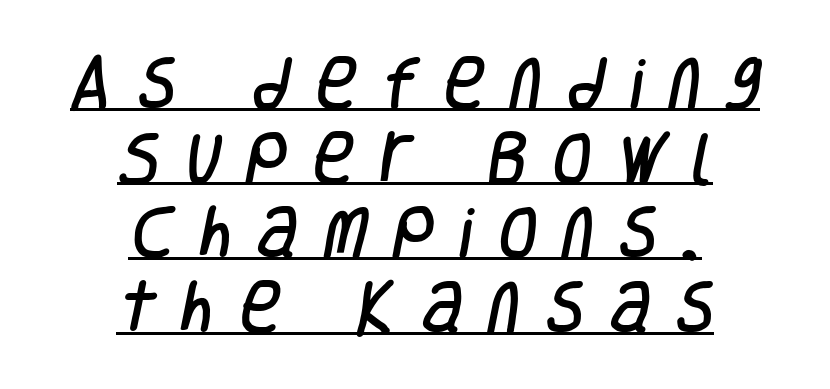
Q: Is the typeface a serif or a sans-serif typeface? A: Sans-serif.
Q: Is the text underlined? A: Yes.
Q: How is the paragraph aligned? A: Centered.
Q: Is the spacing between letters normal or unusually wide? A: Unusually wide.
Q: Is the spacing between lines tight, normal or loose? A: Normal.
Q: Width (condensed, normal, or wide)? A: Condensed.
Q: Stroke contrast? A: Low.
Q: x-height? A: Large.
Q: Monospaced? A: No.
